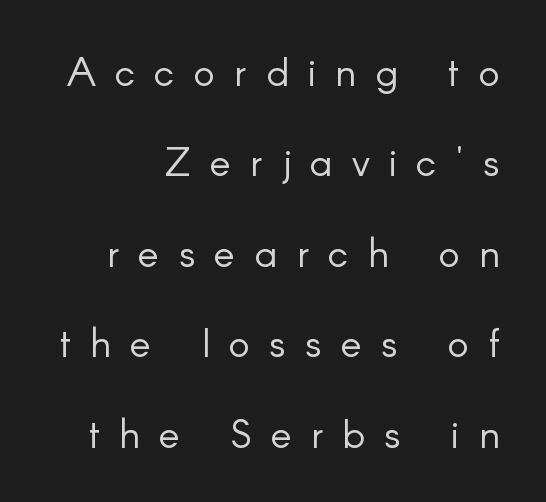
Q: Is the text bold? A: No.
Q: Is the text italic (slanted)? A: No, it is upright.
Q: Is the typeface a serif or a sans-serif typeface? A: Sans-serif.
Q: Is the text underlined? A: No.
Q: How is the paragraph aligned? A: Right-aligned.
Q: Is the spacing between letters normal or unusually wide? A: Unusually wide.
Q: Is the spacing between lines tight, normal or loose? A: Loose.
Q: Width (condensed, normal, or wide)? A: Normal.
Q: Stroke contrast? A: Low.
Q: x-height? A: Small.
Q: Monospaced? A: No.
